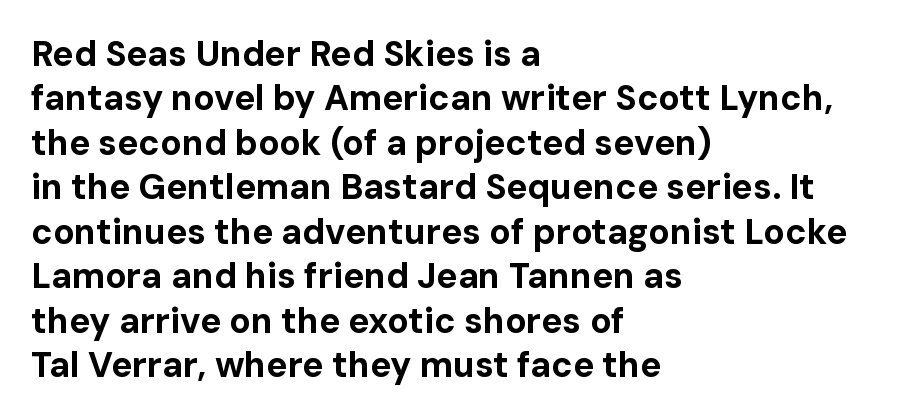
The letters advance in unequal steps, a hallmark of proportional type. Honestly, there is no underline to notice here at all. Does the type have serifs? No, each stem ends abruptly. This block has exactly the height ordinary leading produces. You'd pick this weight for a headline — it's a proper bold.
